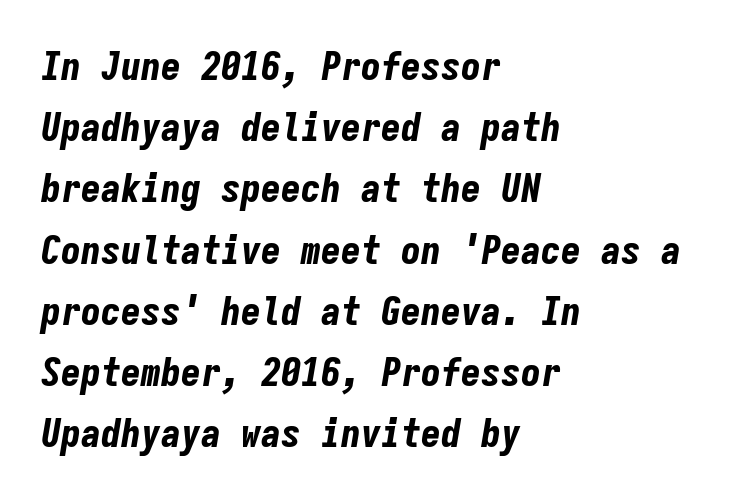
Rendered with sloped, italic letterforms. The rendering keeps characters at their native spacing. Vertically, the passage feels balanced, rows spaced as you'd expect. Teacher's note: observe the even left margin — that is flush-left alignment. The sample has been set heavy, in full bold.
